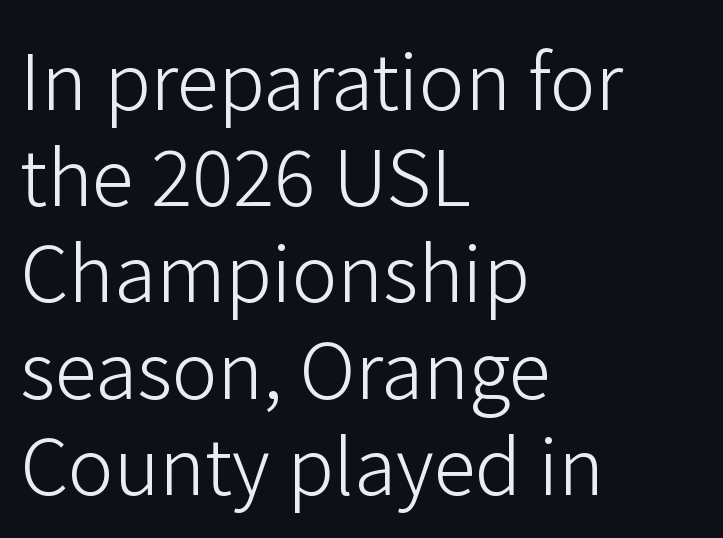
Q: Is the text bold? A: No.
Q: Is the text italic (slanted)? A: No, it is upright.
Q: Is the typeface a serif or a sans-serif typeface? A: Sans-serif.
Q: Is the text underlined? A: No.
Q: How is the paragraph aligned? A: Left-aligned.
Q: Is the spacing between letters normal or unusually wide? A: Normal.
Q: Is the spacing between lines tight, normal or loose? A: Normal.
Q: Width (condensed, normal, or wide)? A: Normal.
Q: Stroke contrast? A: Low.
Q: x-height? A: Medium.
Q: Monospaced? A: No.
